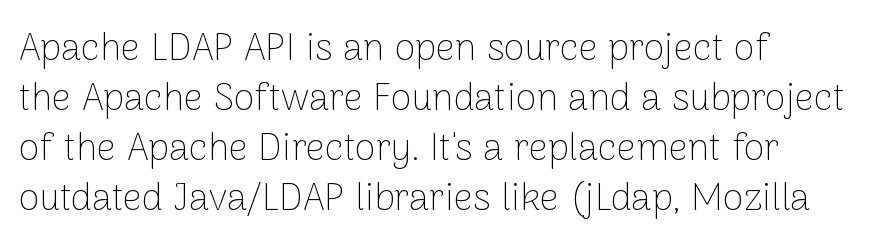
The image shows 38 px thin sans-serif type, upright; set left-aligned, normal line spacing (1.32x), normal letter spacing, not underlined; low stroke contrast and a medium x-height.
